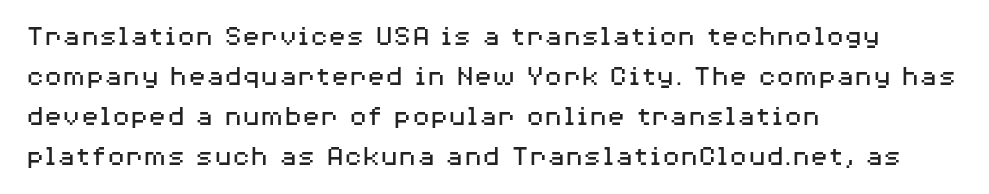
Q: Is the text bold? A: No.
Q: Is the text italic (slanted)? A: No, it is upright.
Q: Is the typeface a serif or a sans-serif typeface? A: Sans-serif.
Q: Is the text underlined? A: No.
Q: How is the paragraph aligned? A: Left-aligned.
Q: Is the spacing between letters normal or unusually wide? A: Normal.
Q: Is the spacing between lines tight, normal or loose? A: Normal.
Q: Width (condensed, normal, or wide)? A: Wide.
Q: Stroke contrast? A: Medium.
Q: x-height? A: Medium.
Q: Monospaced? A: No.
